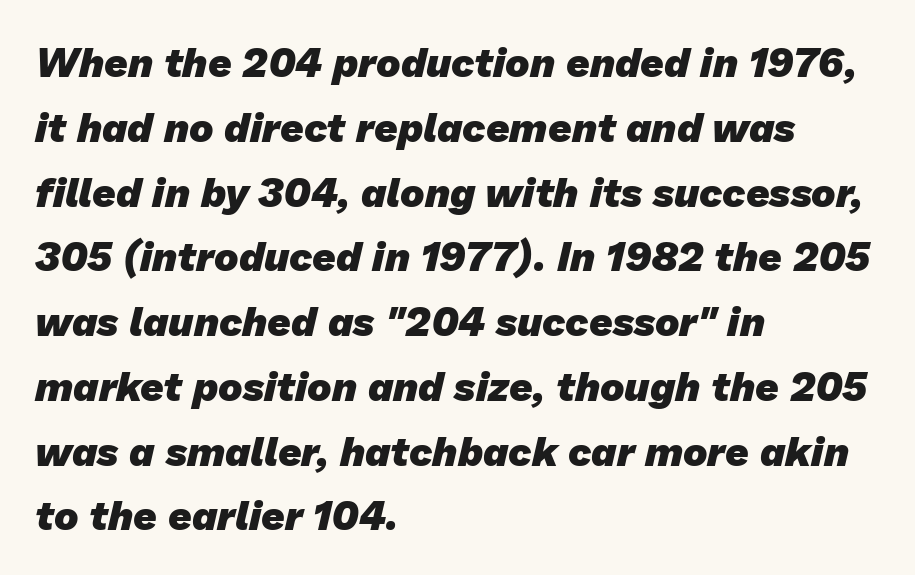
Q: Is the text bold? A: Yes.
Q: Is the typeface a serif or a sans-serif typeface? A: Sans-serif.
Q: Is the text underlined? A: No.
Q: How is the paragraph aligned? A: Left-aligned.
Q: Is the spacing between letters normal or unusually wide? A: Normal.
Q: Is the spacing between lines tight, normal or loose? A: Normal.
Q: Width (condensed, normal, or wide)? A: Normal.
Q: Stroke contrast? A: Low.
Q: x-height? A: Medium.
Q: Monospaced? A: No.
